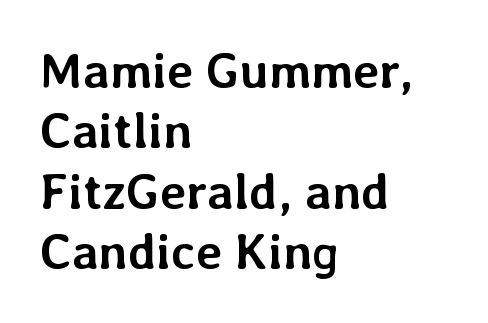
The line texture is even and compact thanks to regular tracking. Plain, unruled lines of type. The passage shown is typed in a proportional face where columns would drift. Heavy-handed strokes throughout: this text is bold. Where is the straight margin? On the left.
